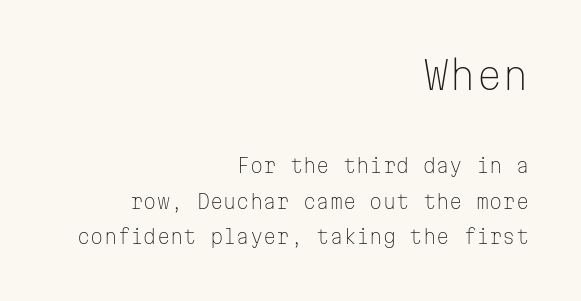
{"serif": "no", "italic": "no", "bold": "no", "weight": "light", "width": "normal", "stroke_contrast": "low", "x_height": "medium", "monospaced": "yes", "underline": "no", "align": "right", "line_spacing_ratio": 1.88, "letter_spacing": "normal", "letter_spacing_em": 0.0, "larger_block": "first", "size_ratio": 2.0, "glyph_px": 38}
